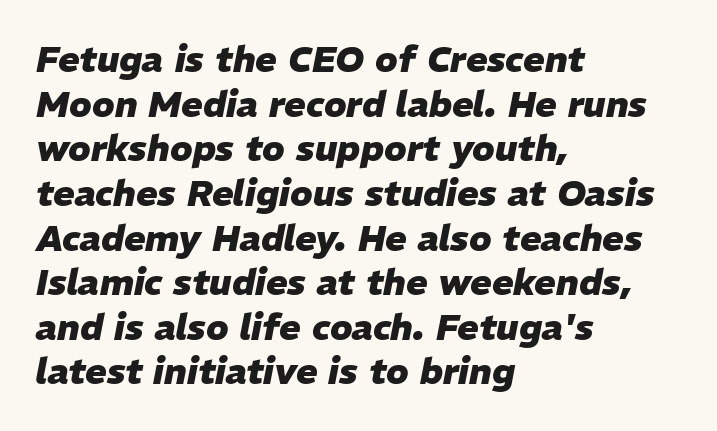
The image shows 36 px heavy type, italic (leaning right); set left-aligned, line spacing 1.24x, normal letter spacing, not underlined; low stroke contrast and a medium x-height.
